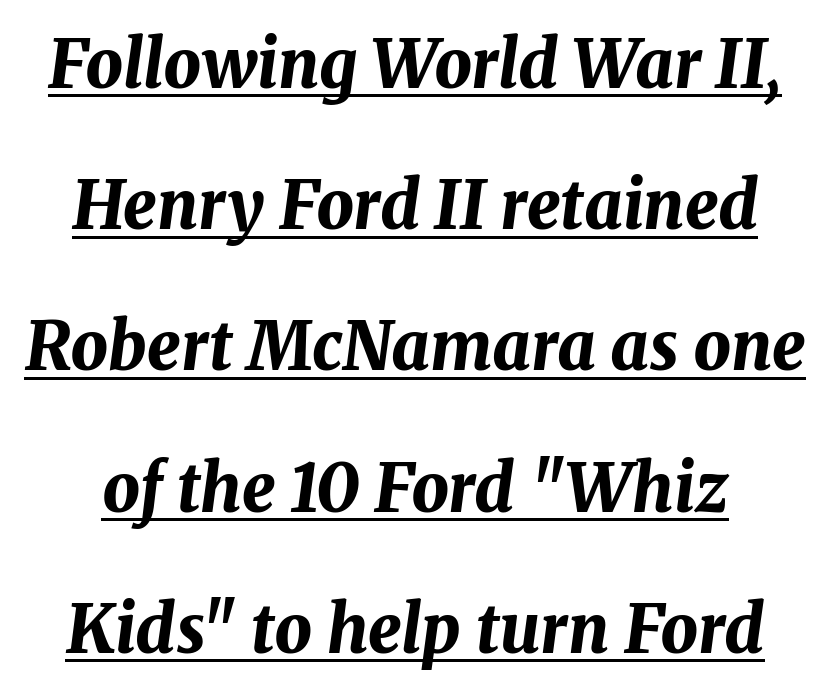
One glance says open: line gaps are wider than usual. Chunky letters — that's bold for sure. The rendering uses natural spacing where letterforms have individual widths. The specimen reads as italic at a glance.
